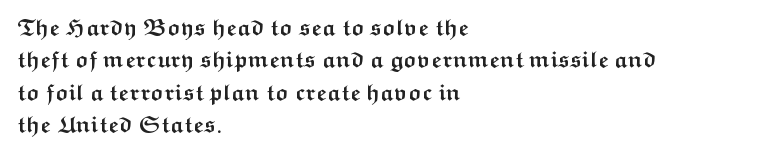
{"italic": "no", "bold": "yes", "underline": "no", "align": "left", "line_spacing": "normal", "line_spacing_ratio": 1.41, "letter_spacing": "normal", "letter_spacing_em": 0.0, "glyph_px": 23}
